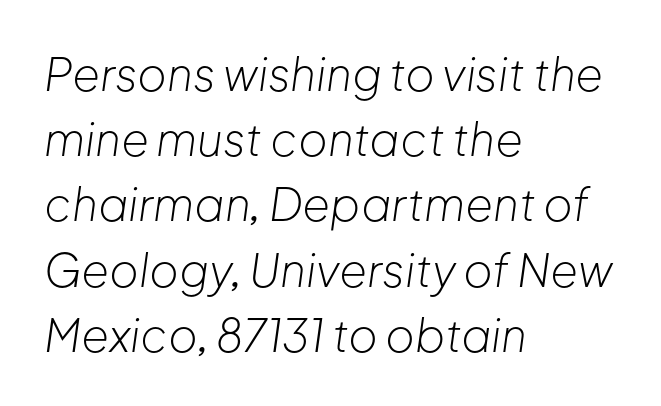
The image shows 45 px light type, italic (leaning right); set left-aligned, normal line spacing (1.45x), normal letter spacing, not underlined; low stroke contrast and a medium x-height.
